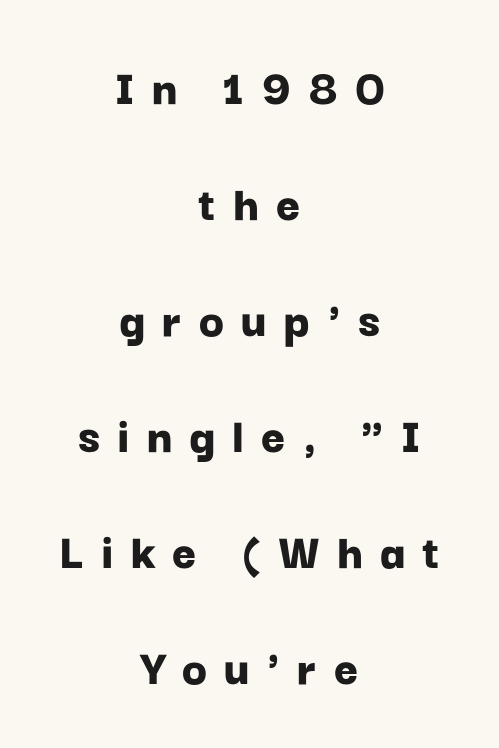
The face used here is proportionally spaced, like ordinary book or web type. Quick note: not italic, upright. These lines stand farther apart than default settings would place them. The words here are not underlined. Loose tracking; the words dissolve into strings of separated letters. The letters carry no serifs — their stems end cleanly without finishing strokes.
